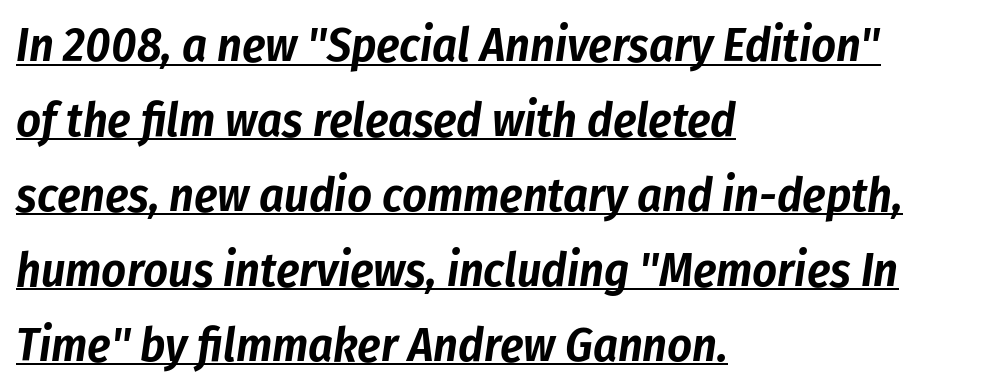
Glyph-to-glyph distance matches everyday printed text. Does the leading feel generous? No, just average. Varying glyph widths throughout — classic text-font behaviour. Quick note: underline on.
